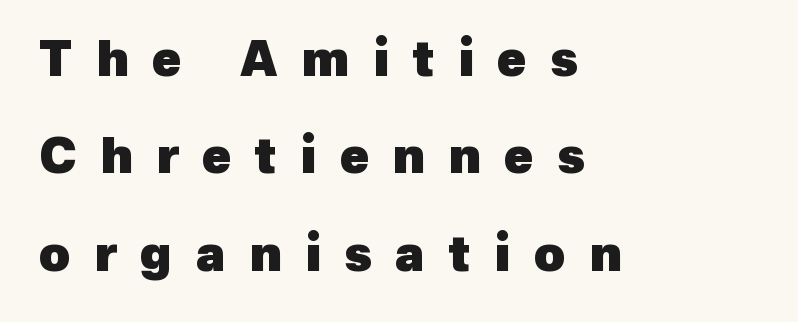
The image shows 48 px heavy sans-serif type; set left-aligned, loose line spacing (2.03x), unusually wide letter spacing (+0.49 em), not underlined; a medium x-height.
